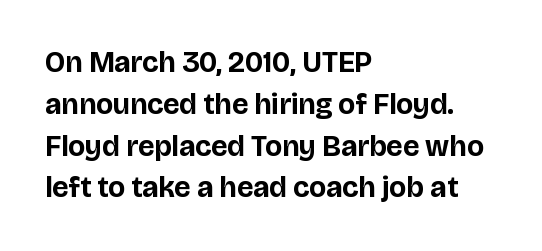
{"serif": "no", "italic": "no", "bold": "yes", "weight": "bold", "width": "normal", "stroke_contrast": "low", "x_height": "large", "monospaced": "no", "underline": "no", "align": "left", "line_spacing": "normal", "line_spacing_ratio": 1.44, "letter_spacing": "normal", "letter_spacing_em": 0.0, "glyph_px": 29}
